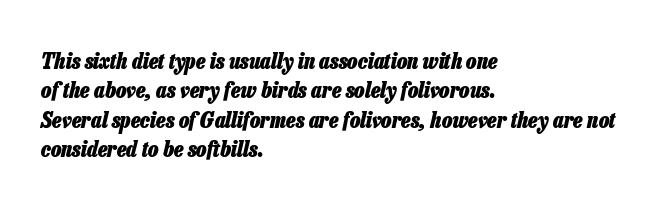
The image shows 22 px bold type, italic (leaning right); set left-aligned, normal line spacing (1.33x), normal letter spacing, not underlined.
